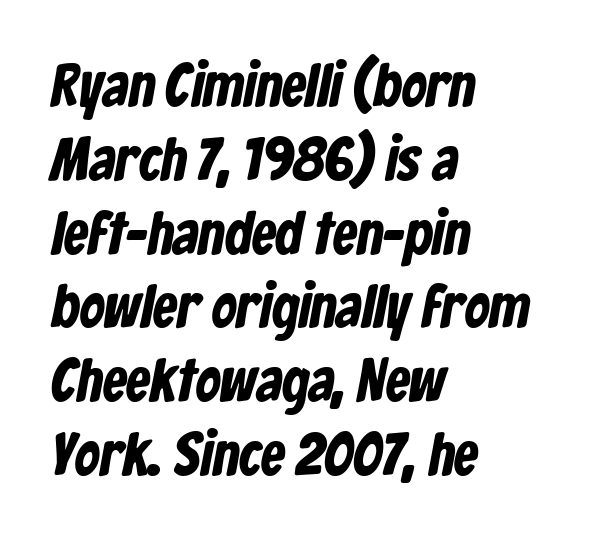
{"serif": "no", "width": "condensed", "stroke_contrast": "low", "x_height": "medium", "monospaced": "no", "underline": "no", "align": "left", "line_spacing_ratio": 1.21, "letter_spacing": "normal", "letter_spacing_em": 0.0, "glyph_px": 61}
